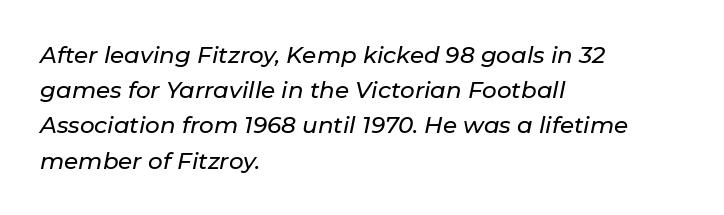
The image shows 23 px text type, italic (leaning right); set left-aligned, normal line spacing (1.53x), normal letter spacing, not underlined.
